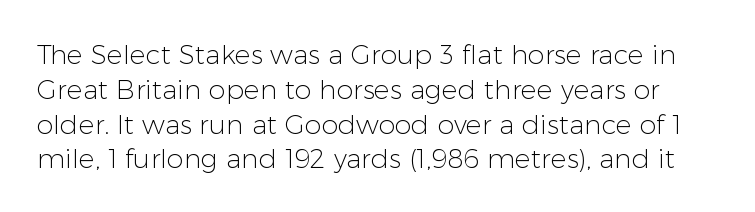
{"italic": "no", "bold": "no", "underline": "no", "line_spacing": "normal", "line_spacing_ratio": 1.29, "letter_spacing": "normal", "letter_spacing_em": 0.0, "glyph_px": 27}
